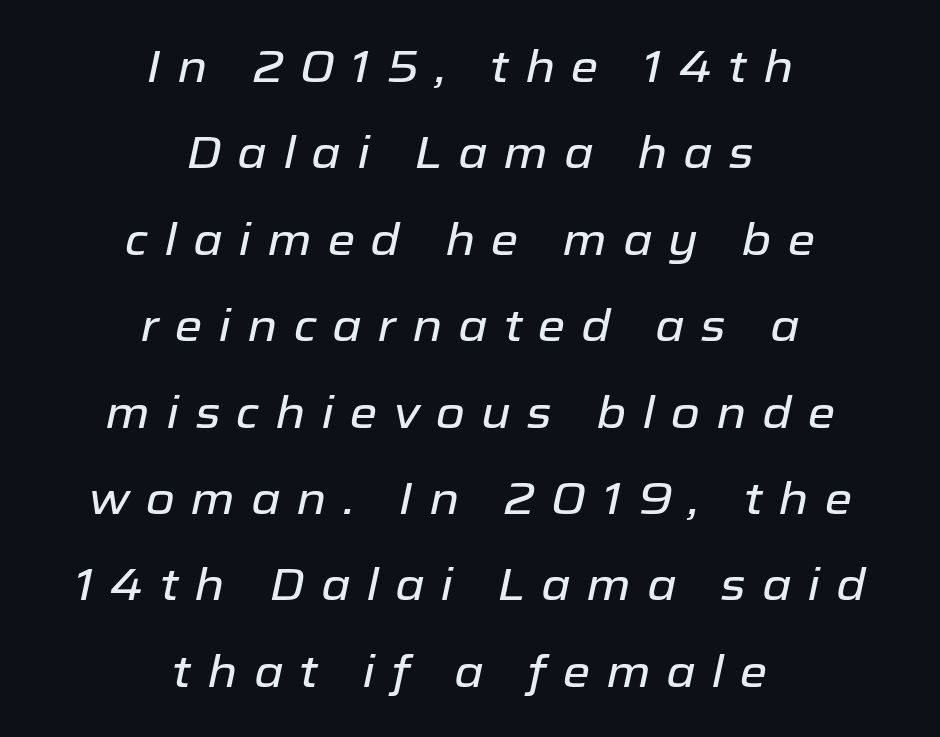
{"italic": "yes", "lean": "right", "slant_degrees": 12, "width": "normal", "stroke_contrast": "low", "x_height": "medium", "monospaced": "no", "underline": "no", "align": "center", "line_spacing": "loose", "line_spacing_ratio": 1.92, "letter_spacing": "wide", "letter_spacing_em": 0.35, "glyph_px": 45}
